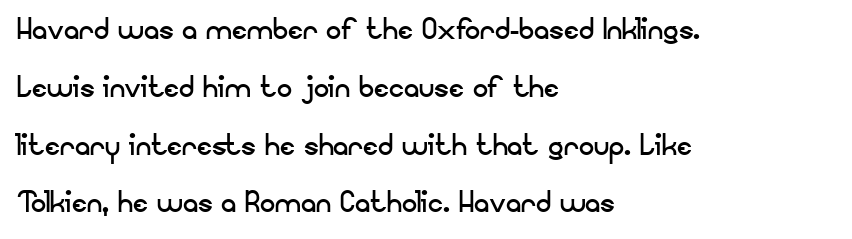
The image shows 38 px regular-weight sans-serif type, upright; set left-aligned, normal line spacing (1.52x), normal letter spacing, not underlined; low stroke contrast and a small x-height.
